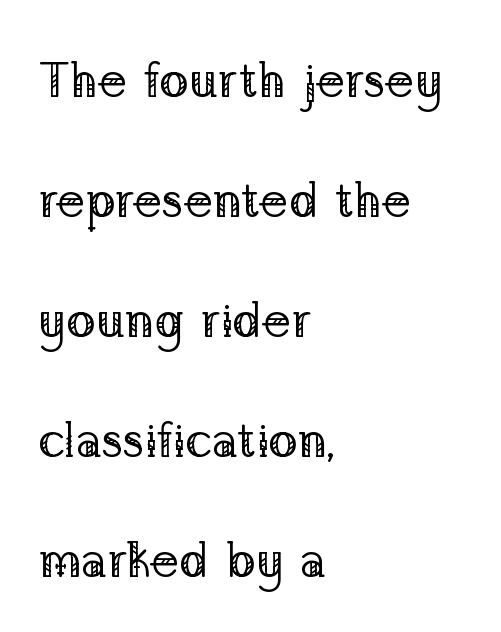
{"serif": "yes", "italic": "no", "bold": "no", "weight": "regular", "width": "normal", "stroke_contrast": "low", "x_height": "medium", "monospaced": "no", "underline": "no", "align": "left", "line_spacing": "loose", "line_spacing_ratio": 2.45, "letter_spacing": "normal", "letter_spacing_em": 0.0, "glyph_px": 49}
